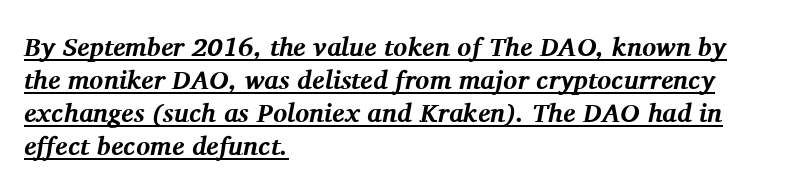
The image shows 26 px bold type, italic (leaning right); set left-aligned, normal line spacing (1.27x), normal letter spacing, underlined.
